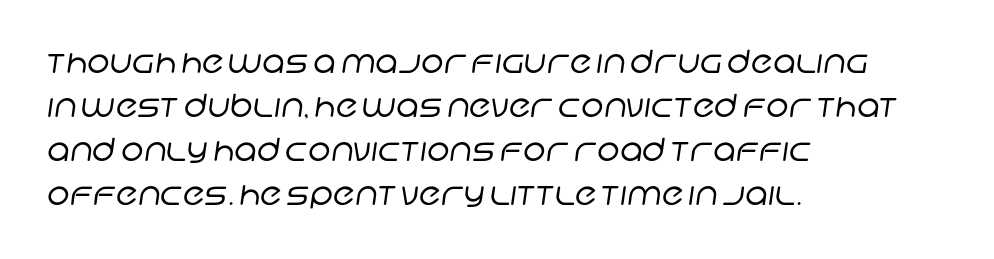
The image shows 32 px regular-weight sans-serif type; set left-aligned, normal line spacing (1.37x), normal letter spacing, not underlined; low stroke contrast and a large x-height.
